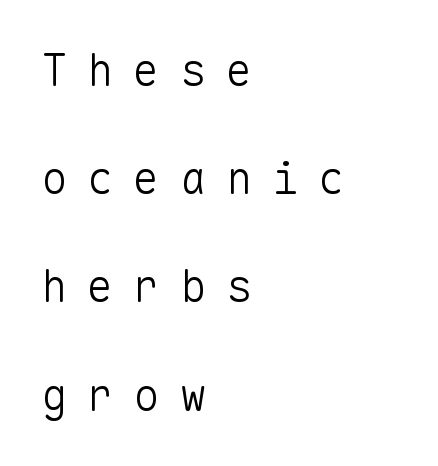
{"serif": "no", "italic": "no", "bold": "no", "weight": "light", "width": "normal", "stroke_contrast": "low", "x_height": "medium", "monospaced": "yes", "underline": "no", "align": "left", "line_spacing": "loose", "line_spacing_ratio": 2.46, "letter_spacing": "wide", "letter_spacing_em": 0.45, "glyph_px": 44}
